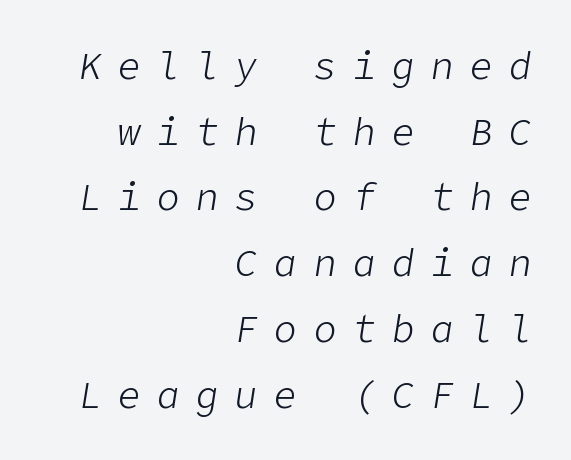
Descenders are the only things crossing below the line. Characters follow at a spacing far wider than the type designer built in. This is oblique type, the kind used for emphasis or titles. Vertical stems look standard width or narrower in stroke. The lines are quadded right.
